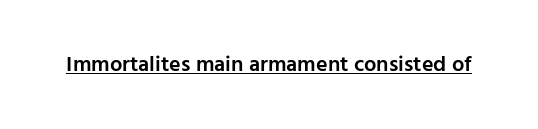
Q: Is the text bold? A: Semi-bold.
Q: Is the text italic (slanted)? A: No, it is upright.
Q: Is the text underlined? A: Yes.
Q: Is the spacing between letters normal or unusually wide? A: Normal.
